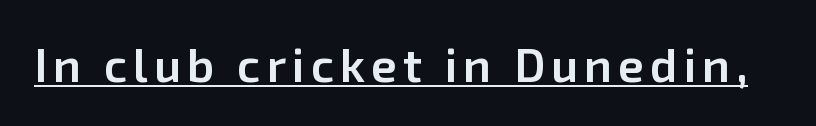
Students, observe the line beneath the letters — that is underlining. The font's upright variant was chosen for this text. Think of a printed novel: that variable character pitch is what you see here. To sum up the face: it is a sans, with no serifs. The face used here is a semibold: visibly heavier than regular, lighter than bold.
